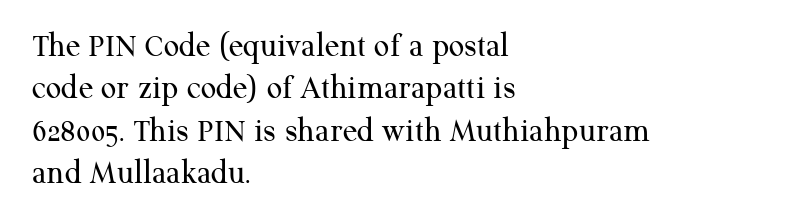
The image shows 34 px regular-weight serif type, upright; set left-aligned, normal line spacing (1.25x), normal letter spacing, not underlined; medium stroke contrast and a medium x-height.
